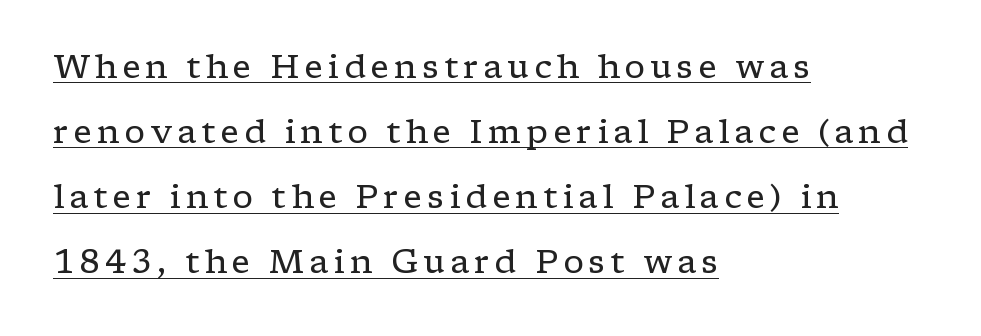
Q: Is the text bold? A: No.
Q: Is the text italic (slanted)? A: No, it is upright.
Q: Is the typeface a serif or a sans-serif typeface? A: Serif.
Q: Is the text underlined? A: Yes.
Q: How is the paragraph aligned? A: Left-aligned.
Q: Is the spacing between lines tight, normal or loose? A: Loose.
Q: Width (condensed, normal, or wide)? A: Wide.
Q: Stroke contrast? A: Low.
Q: x-height? A: Medium.
Q: Monospaced? A: No.
